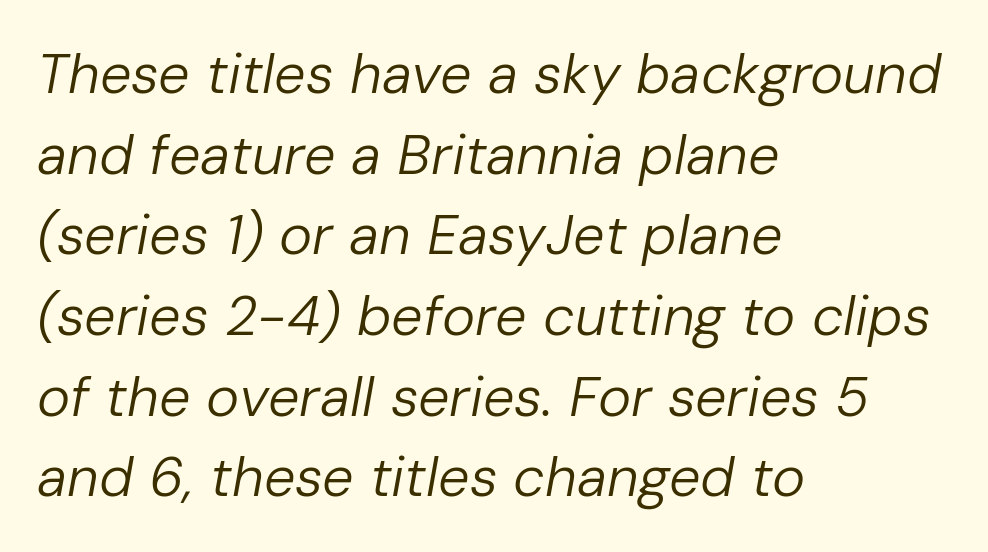
Q: Is the text bold? A: No.
Q: Is the text italic (slanted)? A: Yes, it leans right by about 10 degrees.
Q: Is the text underlined? A: No.
Q: How is the paragraph aligned? A: Left-aligned.
Q: Is the spacing between letters normal or unusually wide? A: Normal.
Q: Is the spacing between lines tight, normal or loose? A: Normal.
Q: Width (condensed, normal, or wide)? A: Normal.
Q: Stroke contrast? A: Low.
Q: x-height? A: Medium.
Q: Monospaced? A: No.
